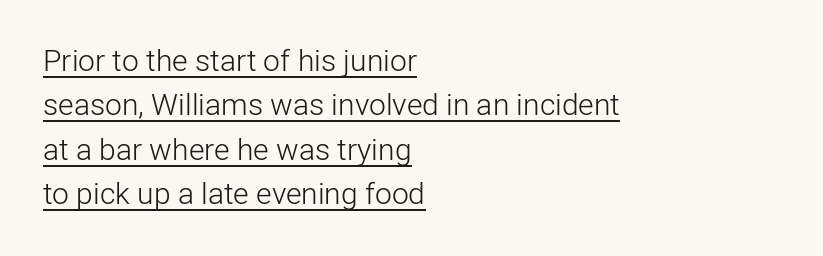
{"serif": "no", "italic": "no", "bold": "no", "weight": "light", "width": "normal", "stroke_contrast": "low", "x_height": "medium", "monospaced": "no", "underline": "yes", "align": "left", "line_spacing": "normal", "line_spacing_ratio": 1.48, "letter_spacing": "normal", "letter_spacing_em": 0.0, "glyph_px": 30}
